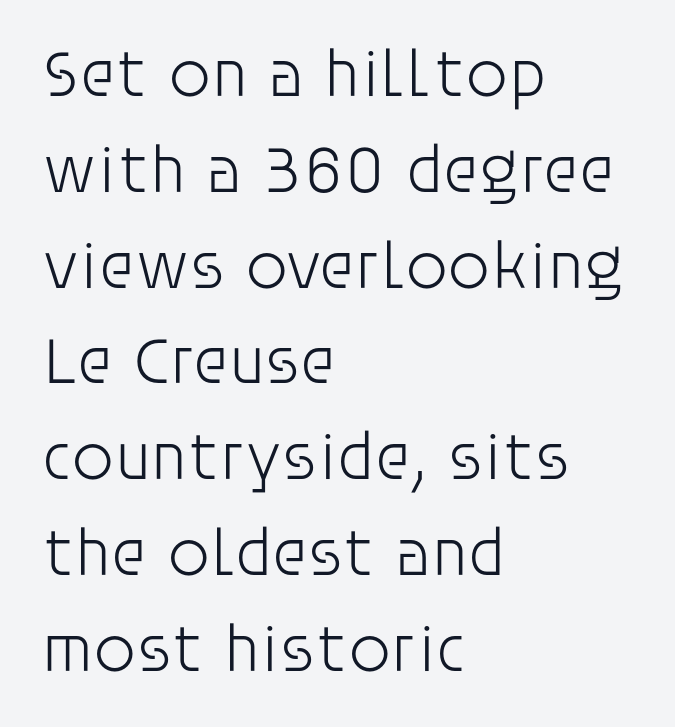
{"serif": "no", "italic": "no", "bold": "no", "weight": "light", "width": "normal", "stroke_contrast": "low", "x_height": "large", "monospaced": "no", "underline": "no", "align": "left", "line_spacing": "normal", "line_spacing_ratio": 1.43, "letter_spacing": "normal", "letter_spacing_em": 0.0, "glyph_px": 67}
